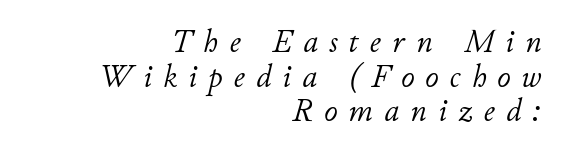
Q: Is the text bold? A: No.
Q: Is the text italic (slanted)? A: Yes, it leans right by about 11 degrees.
Q: Is the text underlined? A: No.
Q: How is the paragraph aligned? A: Right-aligned.
Q: Is the spacing between letters normal or unusually wide? A: Unusually wide.
Q: Is the spacing between lines tight, normal or loose? A: Tight.
Q: Width (condensed, normal, or wide)? A: Normal.
Q: Stroke contrast? A: Low.
Q: x-height? A: Small.
Q: Monospaced? A: No.
